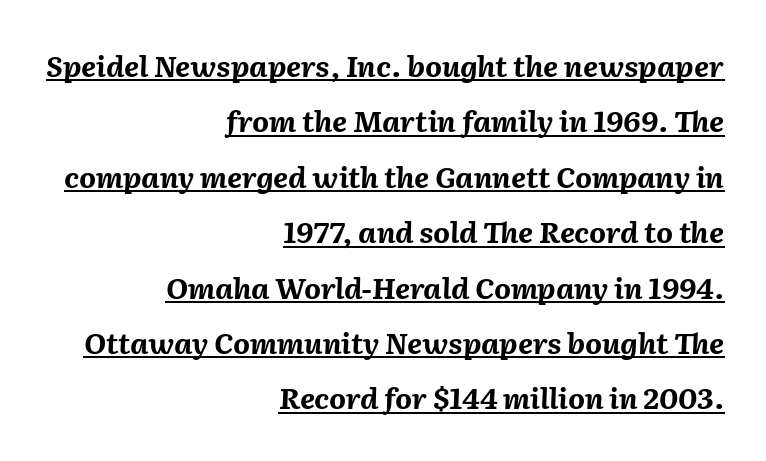
The image shows 29 px bold type, italic (leaning right); set right-aligned, loose line spacing (1.91x), normal letter spacing, underlined; medium stroke contrast and a medium x-height.
